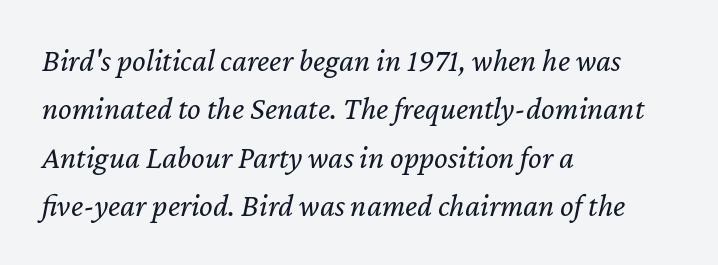
Q: Is the text bold? A: No.
Q: Is the text italic (slanted)? A: Yes, it leans right by about 12 degrees.
Q: Is the text underlined? A: No.
Q: How is the paragraph aligned? A: Left-aligned.
Q: Is the spacing between letters normal or unusually wide? A: Normal.
Q: Is the spacing between lines tight, normal or loose? A: Normal.
Q: Width (condensed, normal, or wide)? A: Normal.
Q: Stroke contrast? A: Low.
Q: x-height? A: Medium.
Q: Monospaced? A: No.
